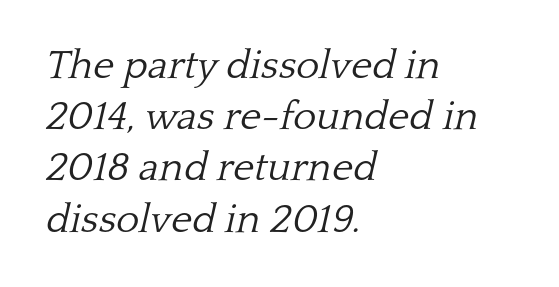
The image shows 40 px light serif type, italic (leaning right); set left-aligned, normal line spacing (1.28x), normal letter spacing, not underlined; low stroke contrast and a medium x-height.
